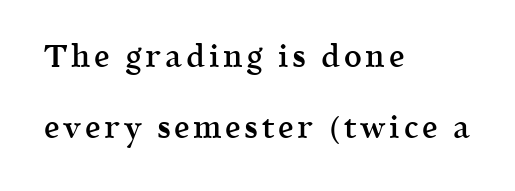
Q: Is the text bold? A: Semi-bold.
Q: Is the text italic (slanted)? A: No, it is upright.
Q: Is the typeface a serif or a sans-serif typeface? A: Serif.
Q: Is the text underlined? A: No.
Q: How is the paragraph aligned? A: Left-aligned.
Q: Is the spacing between lines tight, normal or loose? A: Loose.
Q: Width (condensed, normal, or wide)? A: Normal.
Q: x-height? A: Medium.
Q: Monospaced? A: No.
